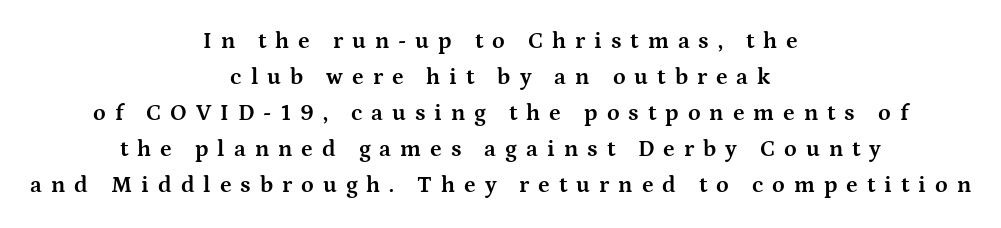
Q: Is the text bold? A: Yes.
Q: Is the text italic (slanted)? A: No, it is upright.
Q: Is the text underlined? A: No.
Q: How is the paragraph aligned? A: Centered.
Q: Is the spacing between letters normal or unusually wide? A: Unusually wide.
Q: Is the spacing between lines tight, normal or loose? A: Normal.
